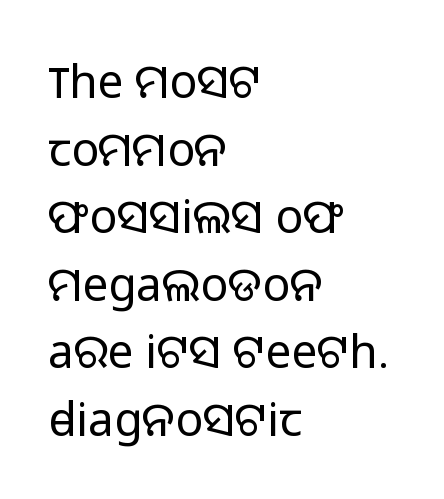
The gaps between neighbouring characters are ordinary and unremarkable. The gap between lines stays unmarked. Nope, not italic — everything's standing straight. A typesetter would label this face a sans. This reads as an unemphasized weight, regular at the heaviest. Baseline-to-baseline distance is the conventional proportion of letter height.
